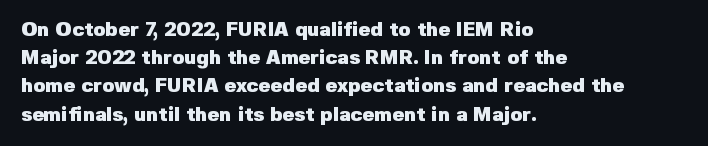
The image shows 20 px bold type, upright; set left-aligned, normal line spacing (1.41x), normal letter spacing, not underlined.
